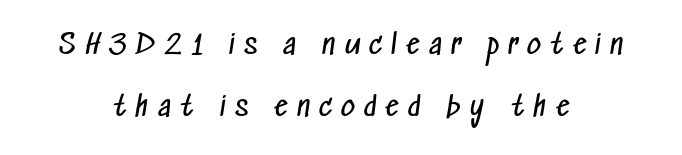
Q: Is the text bold? A: No.
Q: Is the text underlined? A: No.
Q: How is the paragraph aligned? A: Centered.
Q: Is the spacing between letters normal or unusually wide? A: Unusually wide.
Q: Is the spacing between lines tight, normal or loose? A: Loose.
